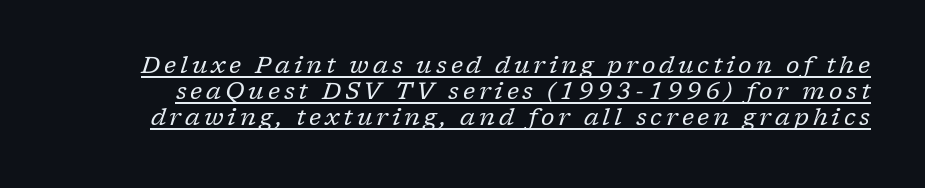
Q: Is the text bold? A: No.
Q: Is the text italic (slanted)? A: Yes, it leans right by about 17 degrees.
Q: Is the text underlined? A: Yes.
Q: Is the spacing between lines tight, normal or loose? A: Tight.
